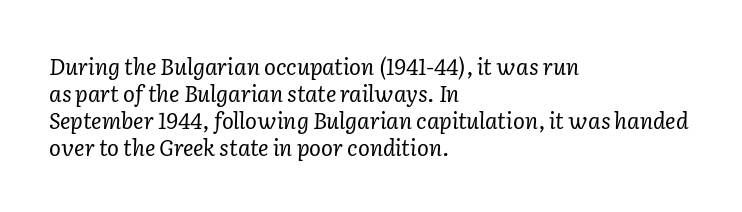
Q: Is the text bold? A: No.
Q: Is the text italic (slanted)? A: Yes, it leans right by about 2 degrees.
Q: Is the text underlined? A: No.
Q: How is the paragraph aligned? A: Left-aligned.
Q: Is the spacing between letters normal or unusually wide? A: Normal.
